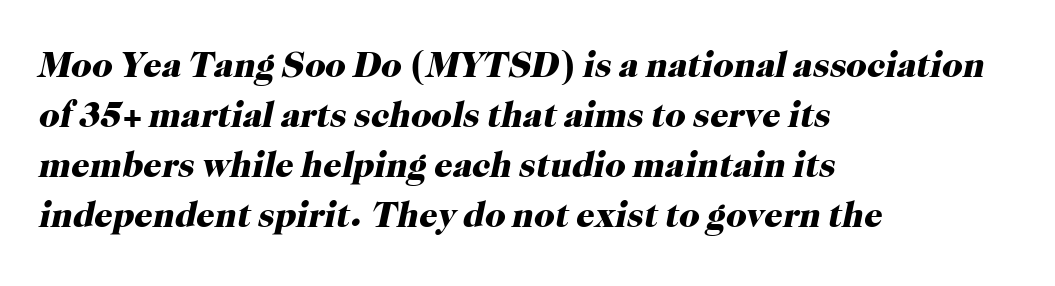
Q: Is the text bold? A: Yes.
Q: Is the text italic (slanted)? A: Yes, it leans right by about 12 degrees.
Q: Is the typeface a serif or a sans-serif typeface? A: Serif.
Q: Is the text underlined? A: No.
Q: How is the paragraph aligned? A: Left-aligned.
Q: Is the spacing between letters normal or unusually wide? A: Normal.
Q: Is the spacing between lines tight, normal or loose? A: Normal.
Q: Width (condensed, normal, or wide)? A: Normal.
Q: Stroke contrast? A: High.
Q: x-height? A: Medium.
Q: Monospaced? A: No.
